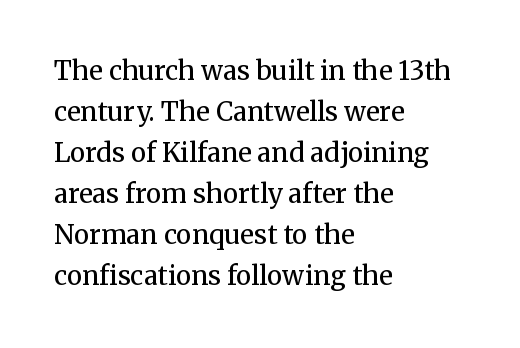
{"italic": "no", "bold": "no", "underline": "no", "align": "left", "line_spacing": "normal", "line_spacing_ratio": 1.58, "letter_spacing": "normal", "letter_spacing_em": 0.0, "glyph_px": 26}
